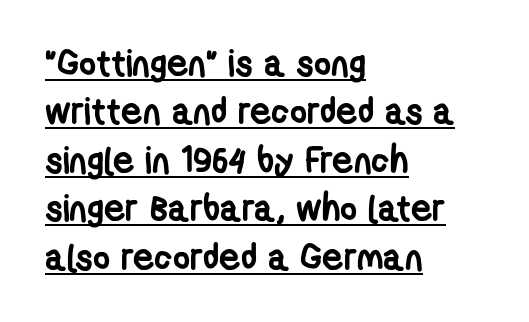
Q: Is the text bold? A: Yes.
Q: Is the typeface a serif or a sans-serif typeface? A: Sans-serif.
Q: Is the text underlined? A: Yes.
Q: How is the paragraph aligned? A: Left-aligned.
Q: Is the spacing between letters normal or unusually wide? A: Normal.
Q: Is the spacing between lines tight, normal or loose? A: Normal.
Q: Width (condensed, normal, or wide)? A: Condensed.
Q: Stroke contrast? A: Low.
Q: x-height? A: Medium.
Q: Monospaced? A: No.
